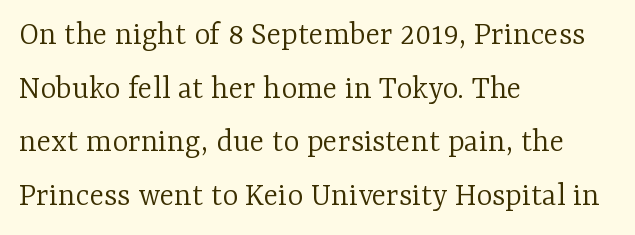
Q: Is the text bold? A: No.
Q: Is the text italic (slanted)? A: No, it is upright.
Q: Is the typeface a serif or a sans-serif typeface? A: Serif.
Q: Is the text underlined? A: No.
Q: How is the paragraph aligned? A: Left-aligned.
Q: Is the spacing between letters normal or unusually wide? A: Normal.
Q: Is the spacing between lines tight, normal or loose? A: Normal.
Q: Width (condensed, normal, or wide)? A: Normal.
Q: Stroke contrast? A: Low.
Q: x-height? A: Medium.
Q: Monospaced? A: No.
